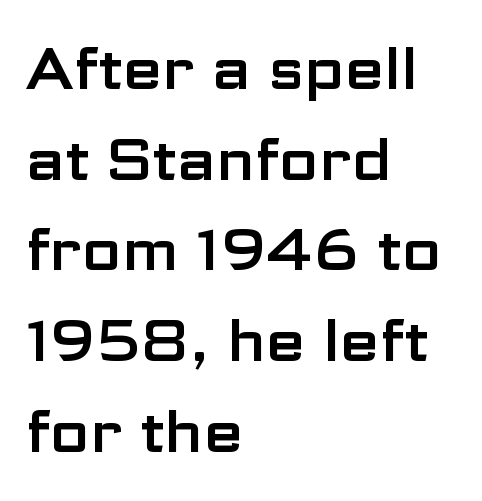
{"serif": "no", "italic": "no", "width": "wide", "stroke_contrast": "low", "x_height": "medium", "monospaced": "no", "underline": "no", "align": "left", "line_spacing": "normal", "line_spacing_ratio": 1.59, "letter_spacing": "normal", "letter_spacing_em": 0.0, "glyph_px": 57}
